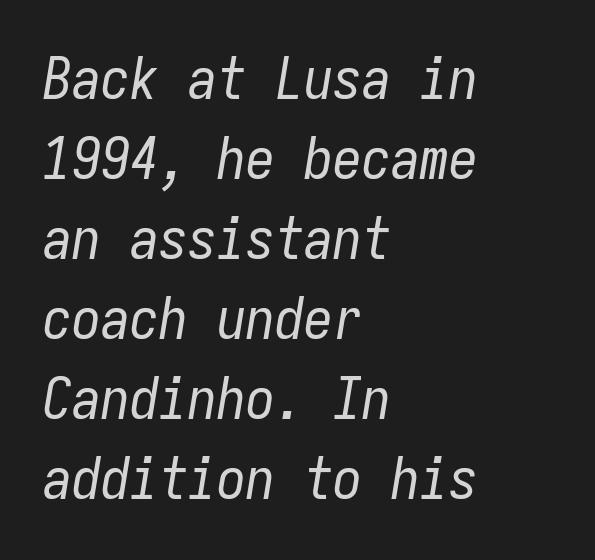
Students, observe: this is what conventionally led text looks like. The passage shown is not bold in any degree. Designer's note — italics engaged. Nothing unusual about the tracking: characters are spaced as the font intends. Each letter, wide or thin by design, is forced into the same width here.
